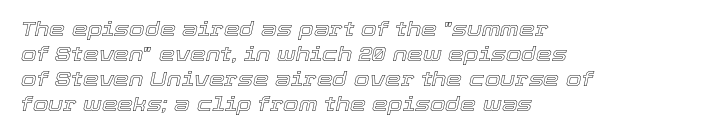
This sample keeps an unexceptional amount of space between lines. The paragraph shown leans on its left margin. The passage shown has conventional tracking throughout. The glyphs are unaccompanied by any horizontal stroke below them. Observe the lean: these are italic letterforms.
